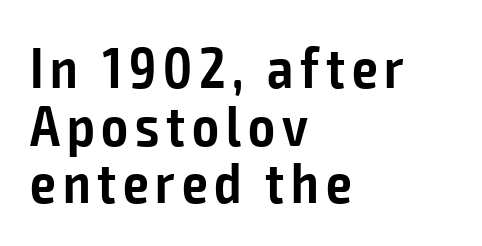
{"serif": "no", "italic": "no", "bold": "semi", "weight": "semibold", "width": "condensed", "stroke_contrast": "low", "x_height": "medium", "monospaced": "no", "underline": "no", "align": "left", "line_spacing": "tight", "line_spacing_ratio": 1.01, "glyph_px": 57}
